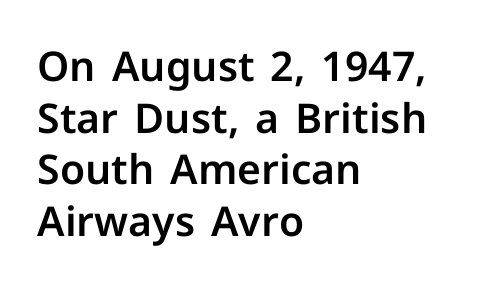
Q: Is the text italic (slanted)? A: No, it is upright.
Q: Is the typeface a serif or a sans-serif typeface? A: Sans-serif.
Q: Is the text underlined? A: No.
Q: How is the paragraph aligned? A: Left-aligned.
Q: Is the spacing between letters normal or unusually wide? A: Normal.
Q: Is the spacing between lines tight, normal or loose? A: Normal.
Q: Width (condensed, normal, or wide)? A: Normal.
Q: Stroke contrast? A: Low.
Q: x-height? A: Medium.
Q: Monospaced? A: No.
